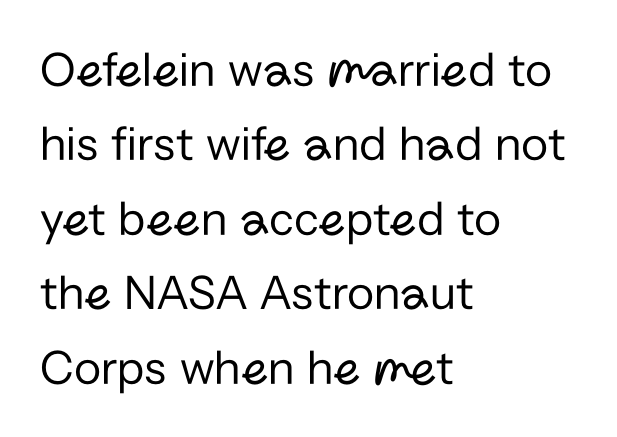
Q: Is the text bold? A: No.
Q: Is the text italic (slanted)? A: No, it is upright.
Q: Is the typeface a serif or a sans-serif typeface? A: Sans-serif.
Q: Is the text underlined? A: No.
Q: How is the paragraph aligned? A: Left-aligned.
Q: Is the spacing between letters normal or unusually wide? A: Normal.
Q: Is the spacing between lines tight, normal or loose? A: Normal.
Q: Width (condensed, normal, or wide)? A: Normal.
Q: Stroke contrast? A: Low.
Q: x-height? A: Medium.
Q: Monospaced? A: No.
